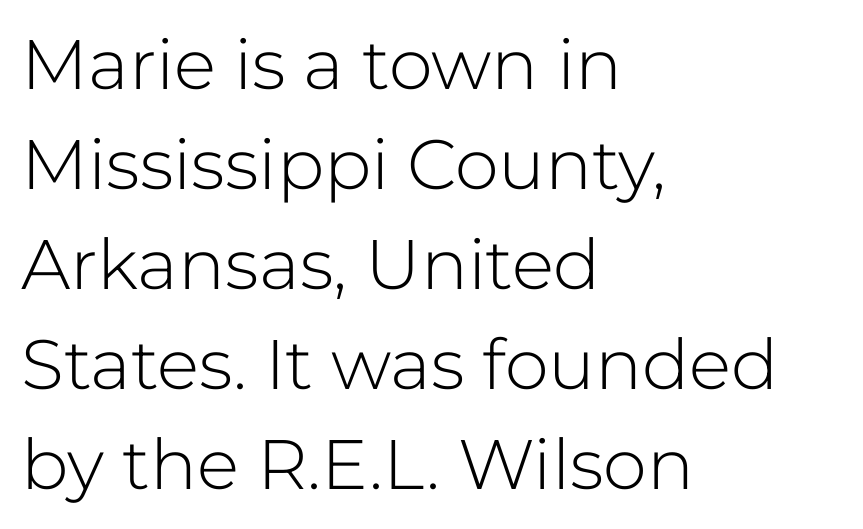
This rendering employs a face without finishing strokes, i.e., a sans-serif. Is the stroke heavy? The answer is a plain regular-or-lighter. This rendering leaves character spacing at its baseline value. These lines are rendered in a variable-pitch font.
